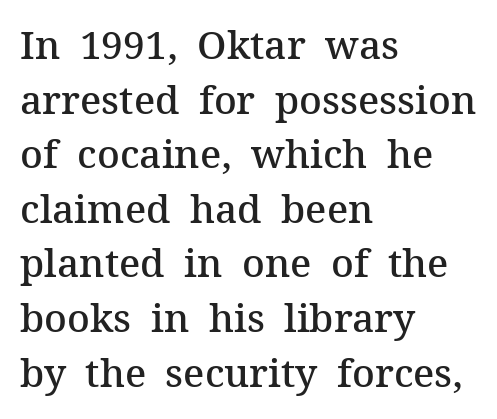
Think of a printed novel: that variable character pitch is what you see here. Characters follow at the spacing the type designer built in. Characters remain perfectly vertical along every line. Heft: intermediate — a semibold. Line spacing here is normal. Visually the block forms a straight wall on the left and a jagged coastline on the right.
